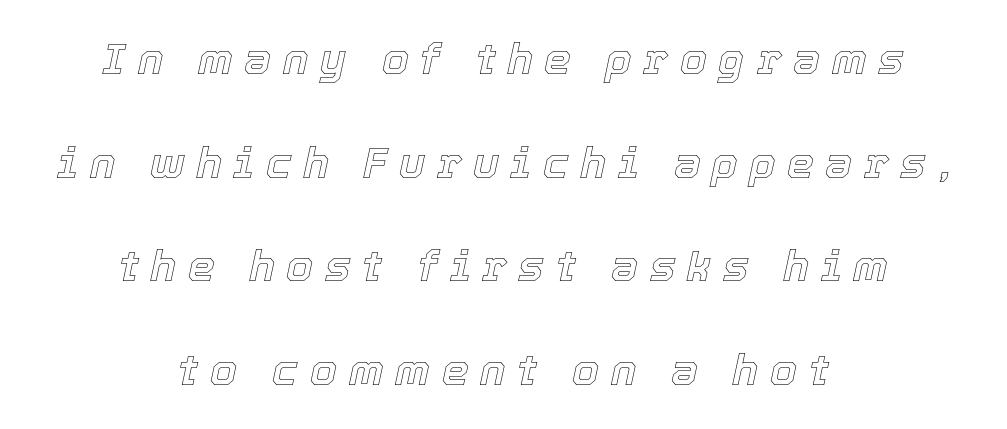
The image shows 43 px text type, italic (leaning right); set centered, loose line spacing (2.41x), unusually wide letter spacing (+0.27 em), not underlined; a medium x-height.
